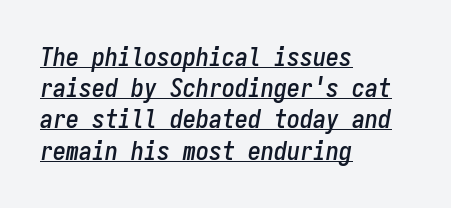
The image shows 26 px text type, italic (leaning right); set left-aligned, line spacing 1.2x, normal letter spacing, underlined.
